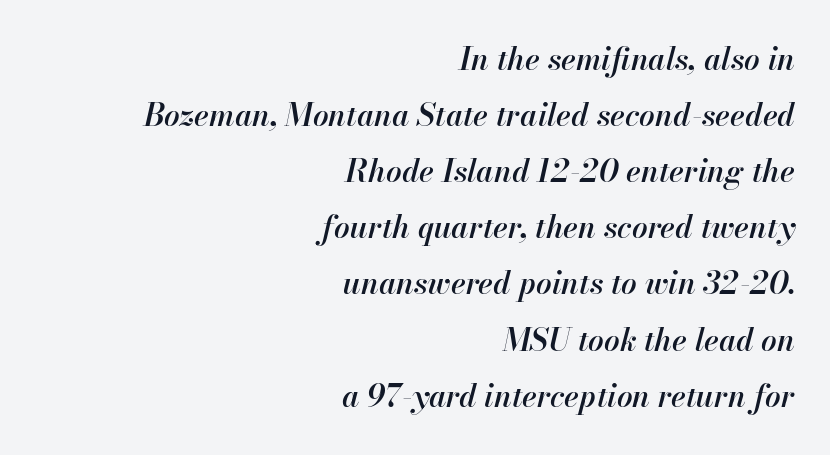
This rendering leaves character spacing at its baseline value. A student would call this right alignment; a typographer would say flush right, rag left. Plain, unruled lines of type. Stroke thickness is moderately raised; the sample reads as semibold. The face used here has a pronounced slope to its letters. The rendering uses natural spacing where letterforms have individual widths.
